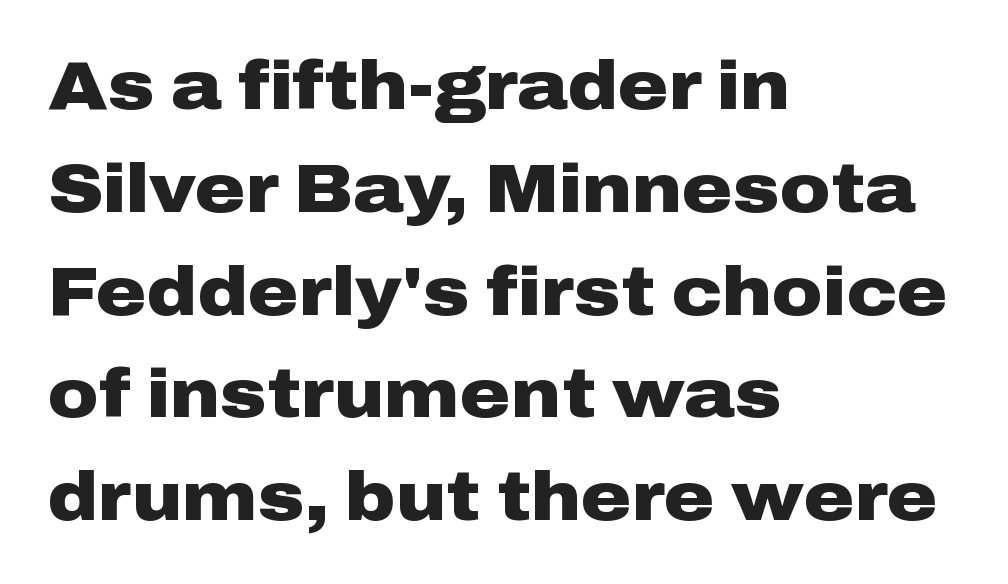
What stands out about the letter spacing? Nothing — it is the standard amount. The designer went with a sans here, leaving each stem footless. On the weight axis this lands at bold, roughly 700. Honestly, there is no underline to notice here at all. The paragraph has a hard left edge and a soft right edge.
